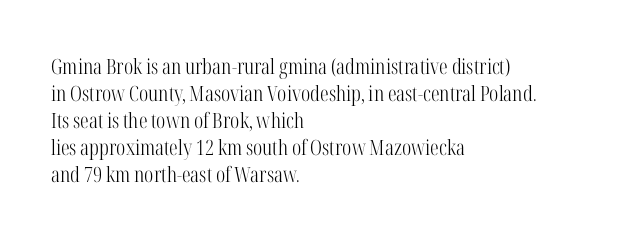
The image shows 21 px text type, upright; set left-aligned, normal line spacing (1.29x), normal letter spacing, not underlined.
